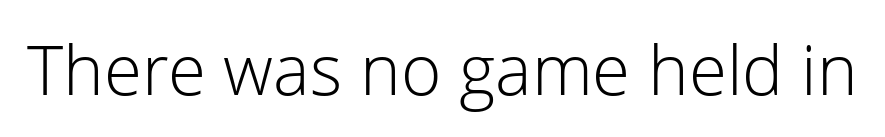
{"serif": "no", "italic": "no", "bold": "no", "weight": "light", "width": "normal", "stroke_contrast": "low", "x_height": "medium", "monospaced": "no", "underline": "no", "letter_spacing": "normal", "letter_spacing_em": 0.0, "glyph_px": 69}
